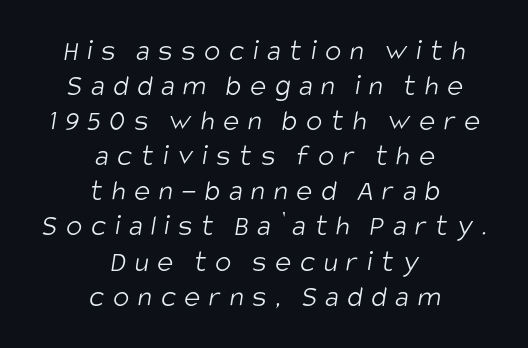
Descenders hang freely into open space. Teacher's note: observe the equal gaps on both sides — that is centered alignment. Loose tracking; the words dissolve into strings of separated letters. The weight would be labelled regular, book, light, or lighter still. The face used here is a sans, in the tradition of grotesques and geometrics. Proportional: the letters do not fall into vertical columns.
